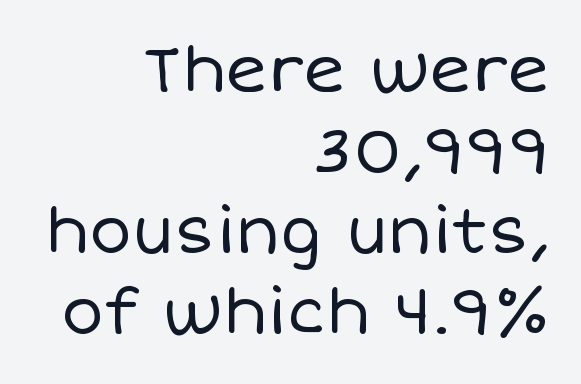
Stroke thickness stays within the range of a standard reading face or lighter. Character widths vary here, with narrow letters taking less room than wide ones. Evenly set lines give the paragraph a standard silhouette. Nope, not italic — everything's standing straight. Lines of text with bare space underneath. Short and long lines alike share a common ending point at right.
